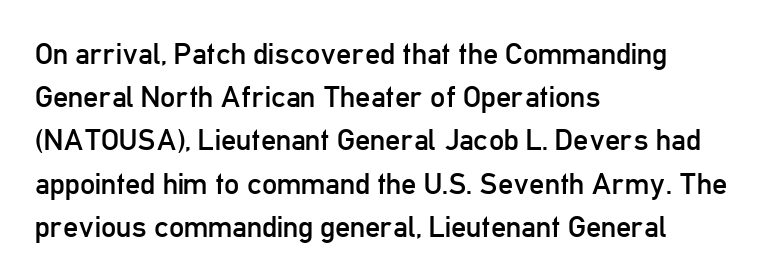
{"serif": "no", "italic": "no", "bold": "no", "weight": "regular", "width": "condensed", "stroke_contrast": "low", "x_height": "medium", "monospaced": "no", "underline": "no", "align": "left", "line_spacing": "normal", "line_spacing_ratio": 1.44, "letter_spacing": "normal", "letter_spacing_em": 0.0, "glyph_px": 30}
